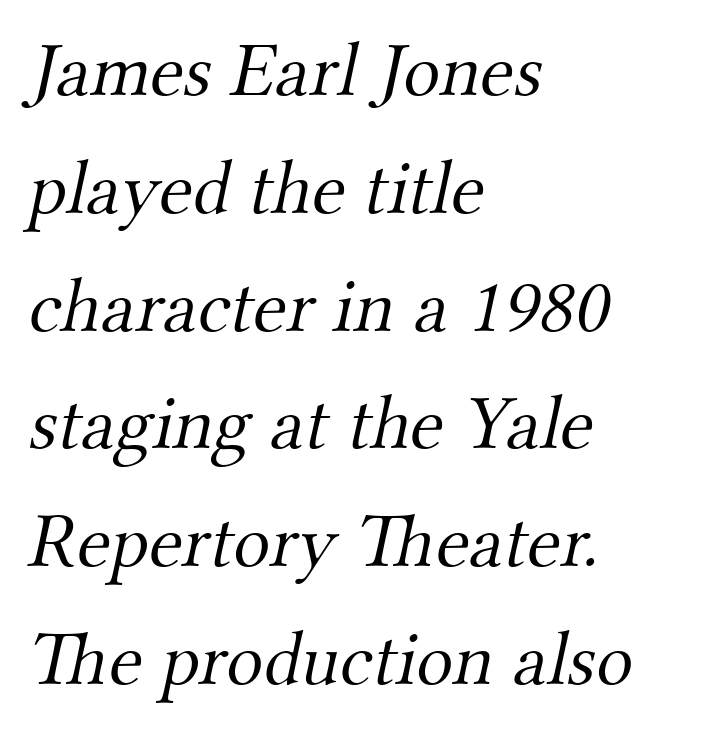
Each word holds together tightly as a unit, with standard inter-letter gaps. Old-style or modern, the face here clearly has serifs. Line spacing here is normal. Stem width sits at or under what a default text font uses. This sample has the flowing, uneven cadence of proportional lettering. Casual observation: everything's shoved over to the left.
